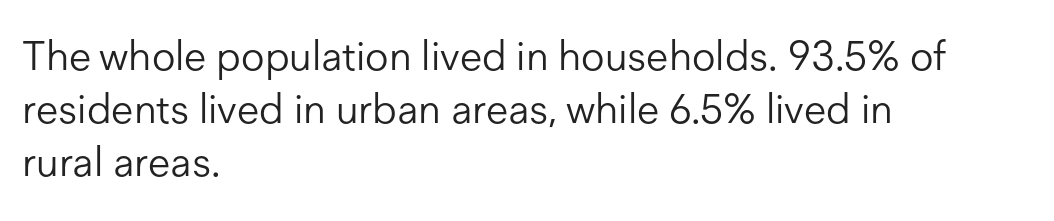
The image shows 41 px light sans-serif type, upright; set left-aligned, normal line spacing (1.29x), normal letter spacing, not underlined; low stroke contrast and a medium x-height.
